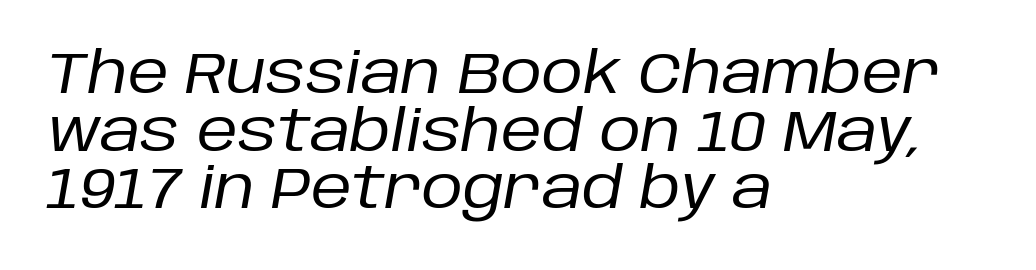
Q: Is the text bold? A: No.
Q: Is the text italic (slanted)? A: Yes, it leans right by about 10 degrees.
Q: Is the text underlined? A: No.
Q: How is the paragraph aligned? A: Left-aligned.
Q: Is the spacing between letters normal or unusually wide? A: Normal.
Q: Is the spacing between lines tight, normal or loose? A: Tight.
Q: Width (condensed, normal, or wide)? A: Normal.
Q: Stroke contrast? A: Low.
Q: x-height? A: Large.
Q: Monospaced? A: No.
